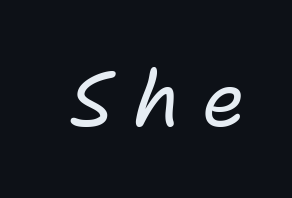
Q: Is the text bold? A: No.
Q: Is the text italic (slanted)? A: Yes, it leans right by about 11 degrees.
Q: Is the text underlined? A: No.
Q: Is the spacing between letters normal or unusually wide? A: Unusually wide.
Q: Width (condensed, normal, or wide)? A: Normal.
Q: Stroke contrast? A: Low.
Q: x-height? A: Medium.
Q: Monospaced? A: No.
